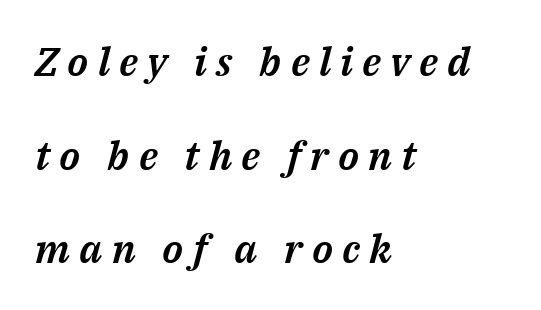
The image shows 40 px text type, italic (leaning right); set left-aligned, loose line spacing (2.34x), unusually wide letter spacing (+0.23 em), not underlined; medium stroke contrast and a medium x-height.
